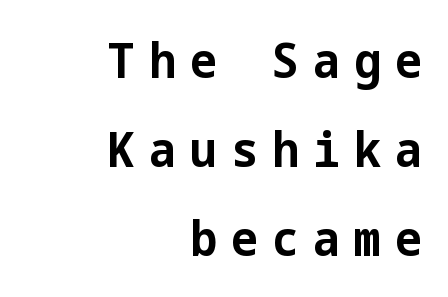
The image shows 48 px bold sans-serif type, upright; set right-aligned, line spacing 1.85x, unusually wide letter spacing (+0.29 em), not underlined; low stroke contrast and a medium x-height.
